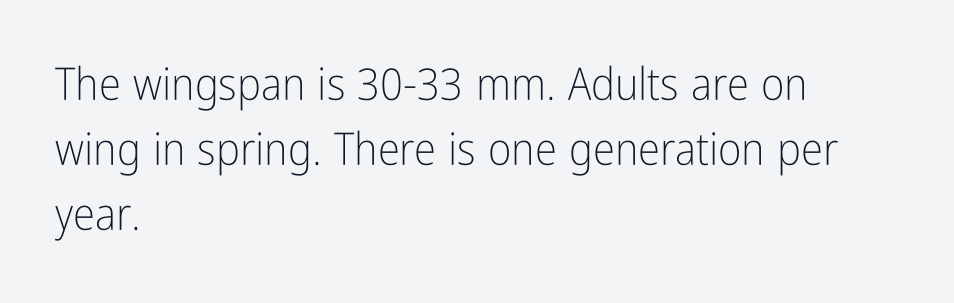
Characters remain perfectly vertical along every line. The glyphs in this specimen are sans serif. The lines in this sample share a left origin and differ only in where they stop. The area under the type is left untouched. Regular leading. Weight: in the light-to-regular range.
